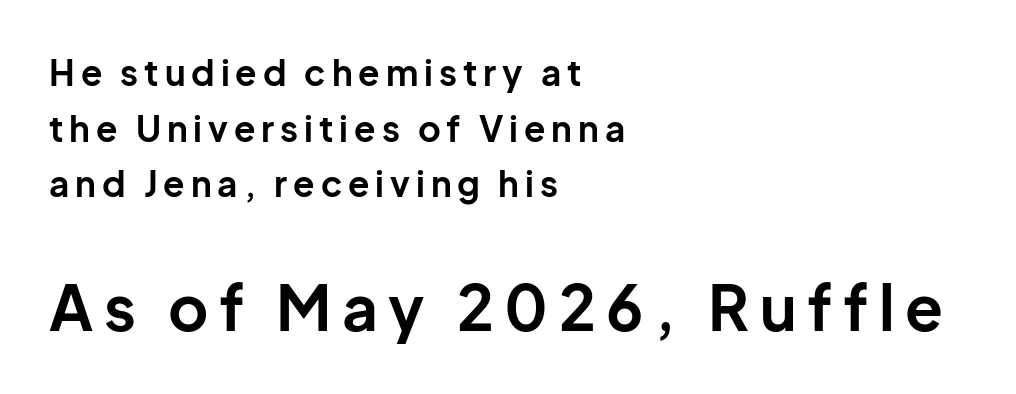
Larger block? The one below; the one above is distinctly smaller. The font is running at its bold setting. The space between consecutive lines is moderate. Posture: upright roman. You can tell from the bare stems that sans-serif type was used.
